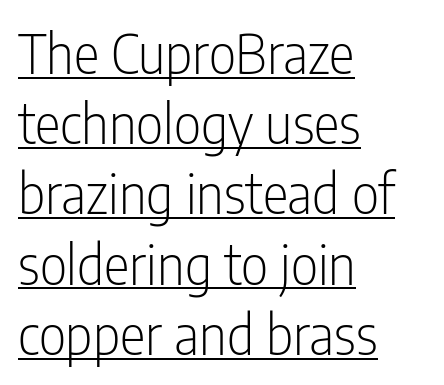
The image shows 54 px light, condensed sans-serif type, upright; set left-aligned, normal line spacing (1.3x), normal letter spacing, underlined; low stroke contrast and a medium x-height.
